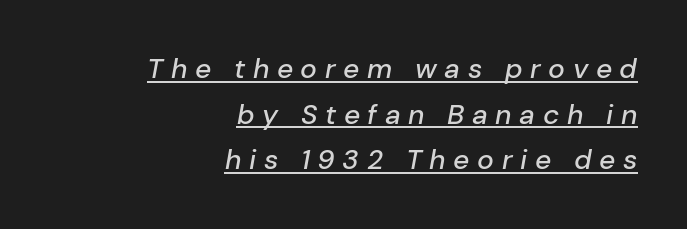
Q: Is the text italic (slanted)? A: Yes, it leans right by about 10 degrees.
Q: Is the text underlined? A: Yes.
Q: How is the paragraph aligned? A: Right-aligned.
Q: Is the spacing between letters normal or unusually wide? A: Unusually wide.
Q: Is the spacing between lines tight, normal or loose? A: Normal.
Q: Width (condensed, normal, or wide)? A: Normal.
Q: Stroke contrast? A: Low.
Q: x-height? A: Medium.
Q: Monospaced? A: No.
